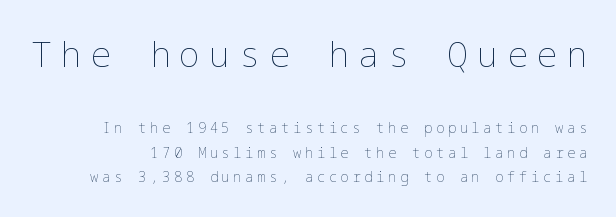
{"italic": "no", "bold": "no", "weight": "thin", "width": "normal", "stroke_contrast": "low", "x_height": "medium", "underline": "no", "line_spacing_ratio": 1.75, "letter_spacing": "wide", "letter_spacing_em": 0.25, "larger_block": "first", "size_ratio": 2.5, "glyph_px": 35}
